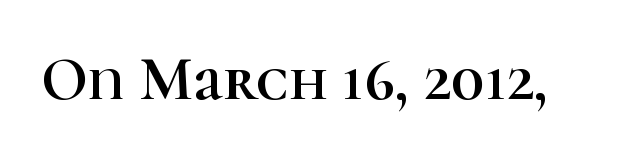
The image shows 62 px serif type, upright; set normal letter spacing, not underlined; high stroke contrast and a medium x-height.
